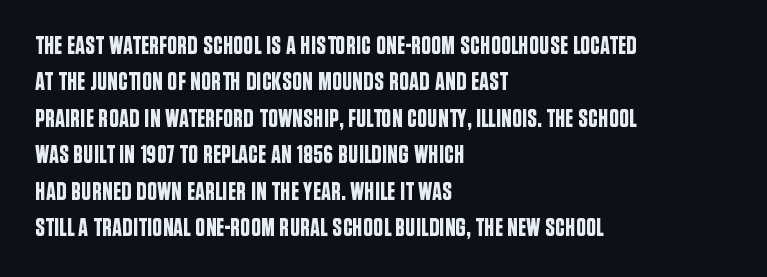
Plain, unruled lines of type. The type is set solid horizontally, with unmodified tracking. Tall strokes in this sample are plumb rather than angled. Regarding leading, the lines here are spaced in the standard way.
